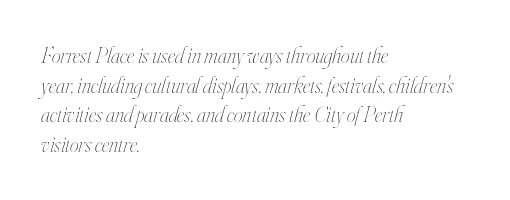
Weight class: somewhere from thin through regular. Is the block centered? No — it sits flush against the left margin. You can tell it's italic because the verticals aren't actually vertical. This block has exactly the height ordinary leading produces. The passage shown is not underscored anywhere. The passage shown has conventional tracking throughout.
